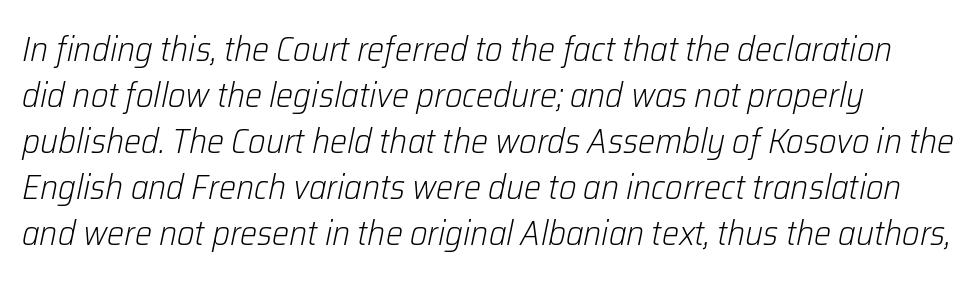
Note the varied advance widths — an 'i' is clearly narrower than an 'm'. Each stroke keeps to a modest, everyday thickness or less. You could call the tracking neutral — neither tight nor loose. Designer's note — italics engaged. The string is rendered with underlining switched off. A normal amount of white space separates one row of letters from the next.
